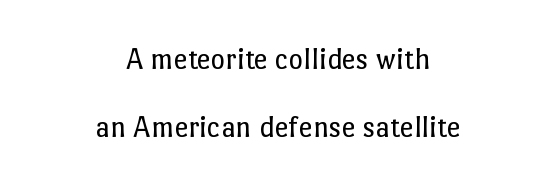
{"italic": "no", "bold": "no", "weight": "regular", "width": "normal", "stroke_contrast": "low", "x_height": "medium", "monospaced": "no", "underline": "no", "align": "center", "line_spacing": "loose", "line_spacing_ratio": 2.18, "letter_spacing": "normal", "letter_spacing_em": 0.0, "glyph_px": 31}
